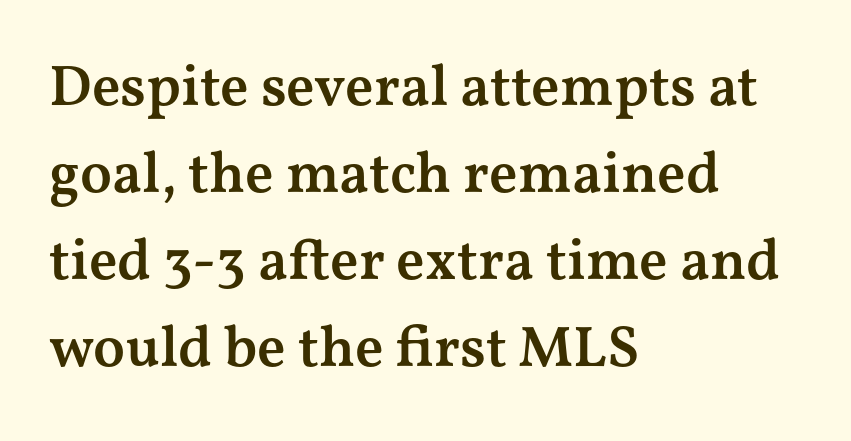
Q: Is the text bold? A: Semi-bold.
Q: Is the text italic (slanted)? A: No, it is upright.
Q: Is the typeface a serif or a sans-serif typeface? A: Serif.
Q: Is the text underlined? A: No.
Q: How is the paragraph aligned? A: Left-aligned.
Q: Is the spacing between letters normal or unusually wide? A: Normal.
Q: Is the spacing between lines tight, normal or loose? A: Normal.
Q: Width (condensed, normal, or wide)? A: Wide.
Q: Stroke contrast? A: Medium.
Q: x-height? A: Medium.
Q: Monospaced? A: No.
